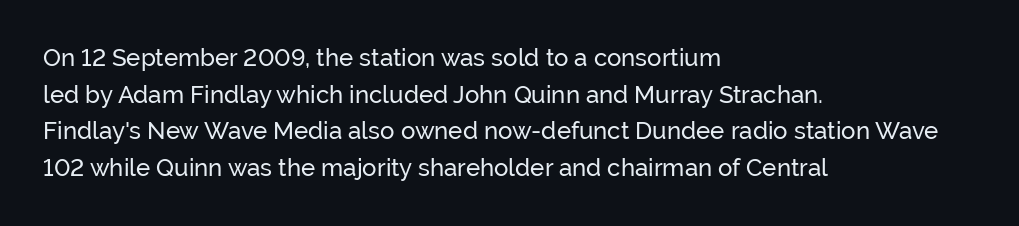
Unlike italic type, these characters show no tilt at all. Glyph-to-glyph distance matches everyday printed text. The line-height multiplier appears to be the usual default. The rag falls on the right side of this text block.
